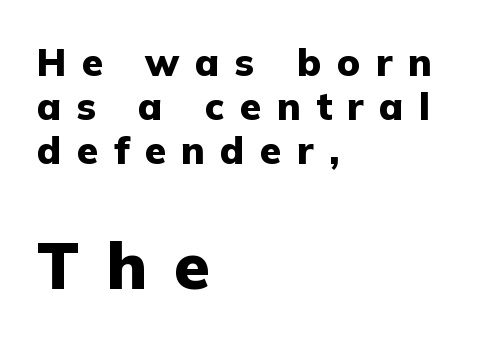
Each letter keeps its own natural width here, so spacing adapts to shape. Inter-character spacing is expanded well beyond the font's built-in metrics. Scale increases going downward across the two blocks. Only glyphs here, with clear space below each row. These lines are composed in type without serifs.
